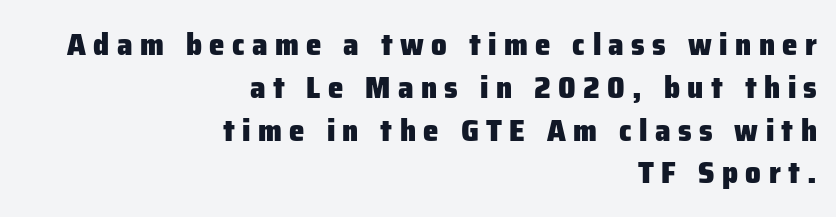
{"serif": "no", "italic": "no", "bold": "yes", "weight": "heavy", "width": "normal", "stroke_contrast": "low", "x_height": "medium", "monospaced": "no", "underline": "no", "align": "right", "line_spacing": "normal", "line_spacing_ratio": 1.38, "letter_spacing": "wide", "letter_spacing_em": 0.24, "glyph_px": 31}
